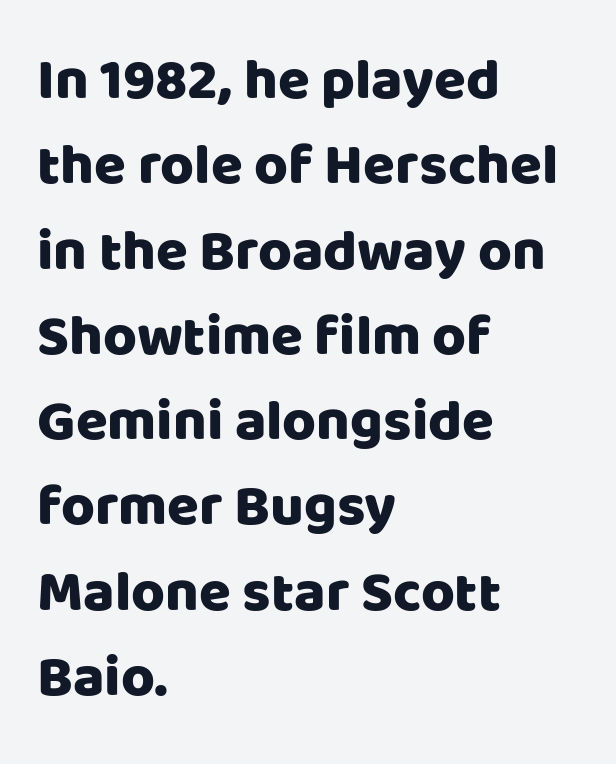
Q: Is the text italic (slanted)? A: No, it is upright.
Q: Is the typeface a serif or a sans-serif typeface? A: Sans-serif.
Q: Is the text underlined? A: No.
Q: How is the paragraph aligned? A: Left-aligned.
Q: Is the spacing between letters normal or unusually wide? A: Normal.
Q: Is the spacing between lines tight, normal or loose? A: Normal.
Q: Width (condensed, normal, or wide)? A: Normal.
Q: Stroke contrast? A: Low.
Q: x-height? A: Large.
Q: Monospaced? A: No.
